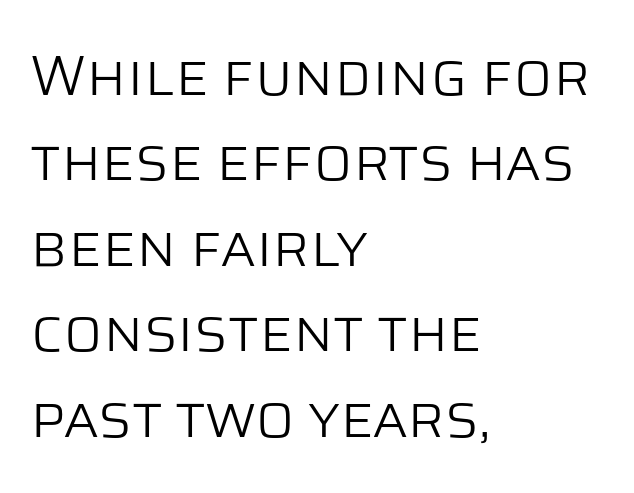
The image shows 57 px light sans-serif type, upright; set left-aligned, normal line spacing (1.5x), normal letter spacing, not underlined; low stroke contrast and a large x-height.
